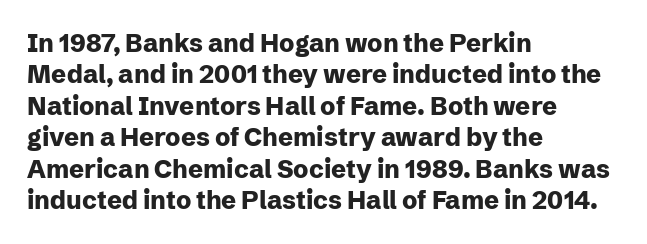
Q: Is the text bold? A: Yes.
Q: Is the text italic (slanted)? A: No, it is upright.
Q: Is the text underlined? A: No.
Q: How is the paragraph aligned? A: Left-aligned.
Q: Is the spacing between letters normal or unusually wide? A: Normal.
Q: Is the spacing between lines tight, normal or loose? A: Normal.
